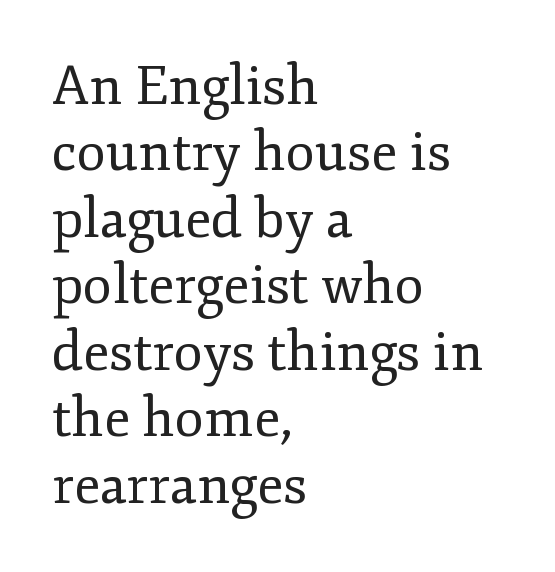
Compared with a centered layout, this one pins lines to the left instead. The font's upright variant was chosen for this text. The rendering uses natural spacing where letterforms have individual widths. The face used here is seriffed, in the tradition of book romans.
